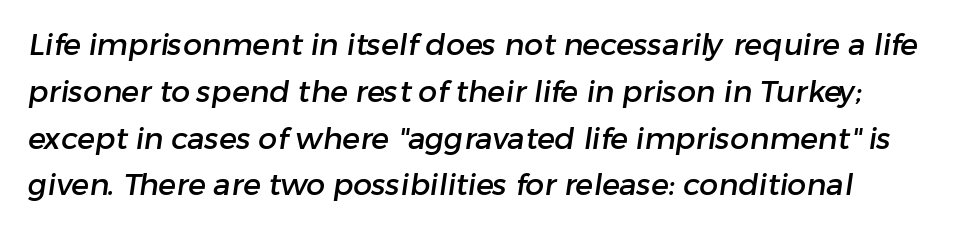
Glance below the letters and you will spot only blank space. Look at the bottom of the vertical strokes: they stop flat, with no serifs. Spacing verdict: proportional, widths tailored to each character. The space between consecutive lines is moderate. Compared with a centered layout, this one pins lines to the left instead. Tracking here is standard; glyphs follow each other at the usual distance.
